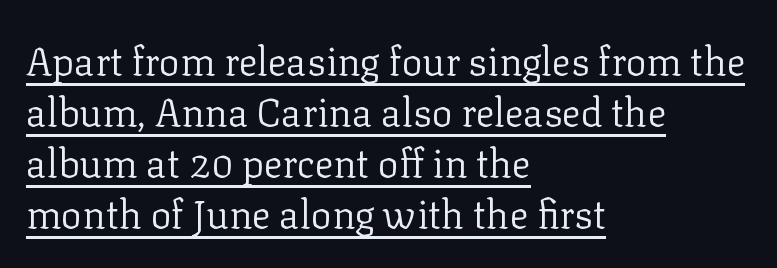
The font is comparable to plain body text, perhaps lighter. Is there much room between lines? A standard amount, neither cramped nor airy. How are the letters spaced? Ordinarily, with no added tracking. You could not count columns in this text — the font is proportionally spaced. Looks like someone drew a line under every word here.
